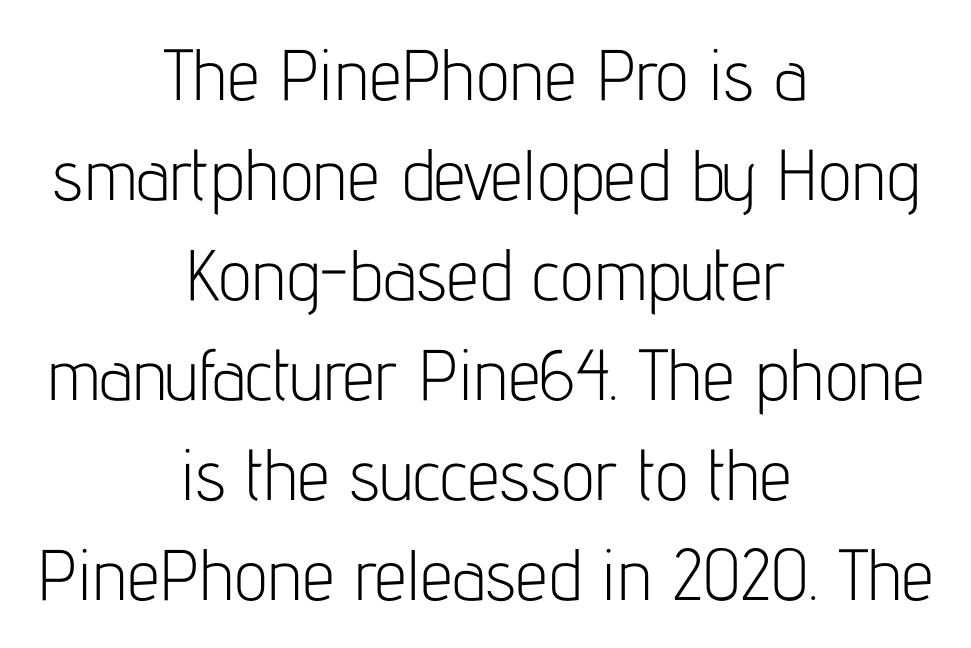
In terms of letterspacing, this is plain default setting. No italicization has been applied; the sample stays upright. The setting favours the middle, as headings and verse often do. This sample uses a sans-serif face.
